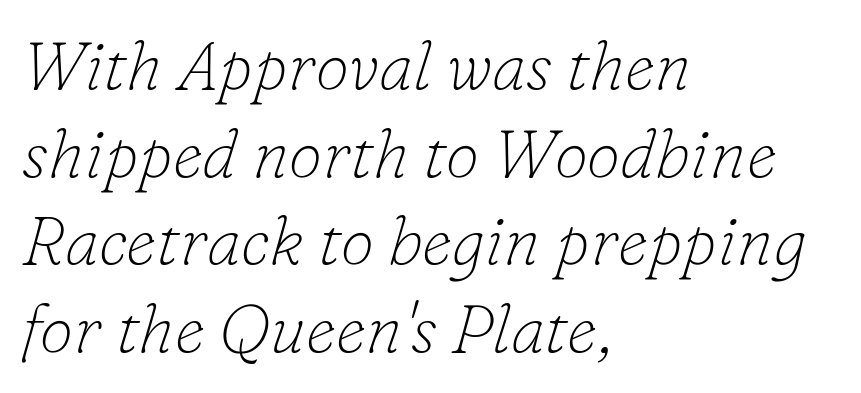
Q: Is the text bold? A: No.
Q: Is the text italic (slanted)? A: Yes, it leans right by about 16 degrees.
Q: Is the typeface a serif or a sans-serif typeface? A: Serif.
Q: Is the text underlined? A: No.
Q: How is the paragraph aligned? A: Left-aligned.
Q: Is the spacing between letters normal or unusually wide? A: Normal.
Q: Is the spacing between lines tight, normal or loose? A: Normal.
Q: Width (condensed, normal, or wide)? A: Normal.
Q: Stroke contrast? A: Low.
Q: x-height? A: Small.
Q: Monospaced? A: No.
